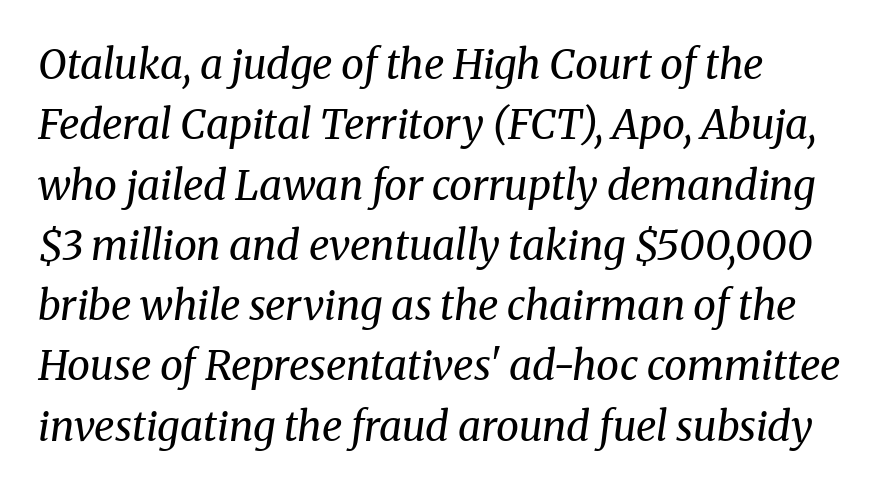
Q: Is the text bold? A: No.
Q: Is the text italic (slanted)? A: Yes, it leans right by about 8 degrees.
Q: Is the typeface a serif or a sans-serif typeface? A: Serif.
Q: Is the text underlined? A: No.
Q: How is the paragraph aligned? A: Left-aligned.
Q: Is the spacing between letters normal or unusually wide? A: Normal.
Q: Is the spacing between lines tight, normal or loose? A: Normal.
Q: Width (condensed, normal, or wide)? A: Normal.
Q: Stroke contrast? A: Medium.
Q: x-height? A: Medium.
Q: Monospaced? A: No.
